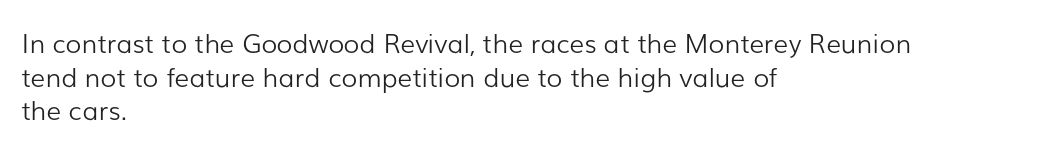
The image shows 26 px text type, upright; set left-aligned, normal line spacing (1.29x), normal letter spacing, not underlined.
